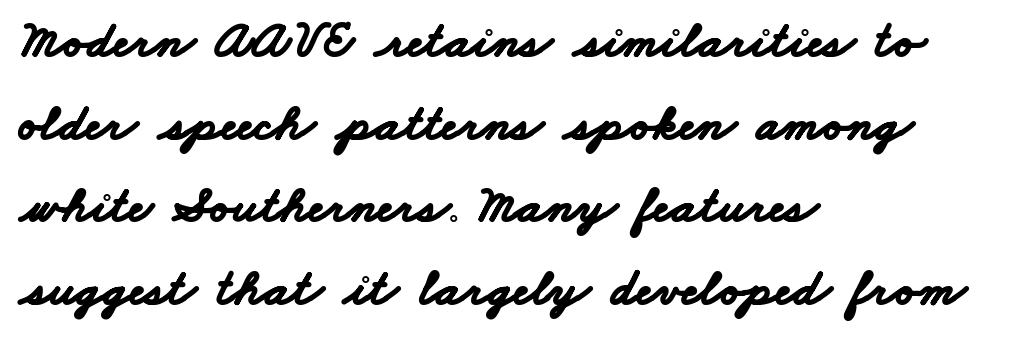
{"serif": "no", "bold": "yes", "weight": "bold", "width": "wide", "stroke_contrast": "low", "x_height": "small", "monospaced": "no", "underline": "no", "align": "left", "line_spacing": "normal", "line_spacing_ratio": 1.59, "letter_spacing": "normal", "letter_spacing_em": 0.0, "glyph_px": 52}
